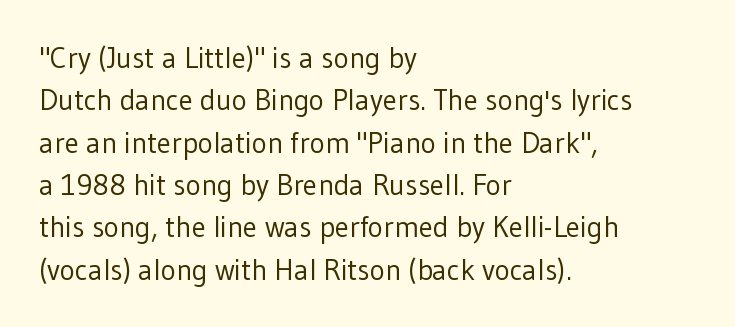
Q: Is the text bold? A: No.
Q: Is the text italic (slanted)? A: No, it is upright.
Q: Is the typeface a serif or a sans-serif typeface? A: Sans-serif.
Q: Is the text underlined? A: No.
Q: How is the paragraph aligned? A: Left-aligned.
Q: Is the spacing between letters normal or unusually wide? A: Normal.
Q: Is the spacing between lines tight, normal or loose? A: Normal.
Q: Width (condensed, normal, or wide)? A: Normal.
Q: Stroke contrast? A: Low.
Q: x-height? A: Medium.
Q: Monospaced? A: No.
